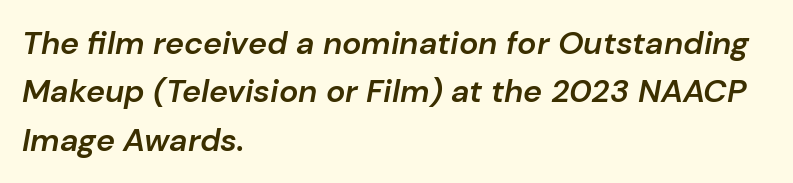
Q: Is the text bold? A: Semi-bold.
Q: Is the text italic (slanted)? A: Yes, it leans right by about 10 degrees.
Q: Is the text underlined? A: No.
Q: How is the paragraph aligned? A: Left-aligned.
Q: Is the spacing between letters normal or unusually wide? A: Normal.
Q: Is the spacing between lines tight, normal or loose? A: Normal.
Q: Width (condensed, normal, or wide)? A: Normal.
Q: Stroke contrast? A: Low.
Q: x-height? A: Medium.
Q: Monospaced? A: No.
